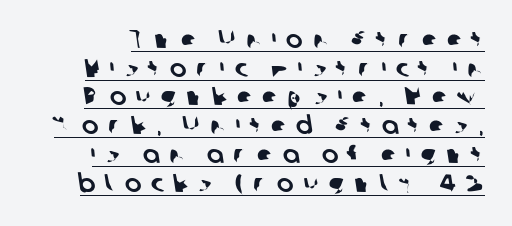
Q: Is the text underlined? A: Yes.
Q: Is the spacing between letters normal or unusually wide? A: Unusually wide.
Q: Is the spacing between lines tight, normal or loose? A: Tight.
